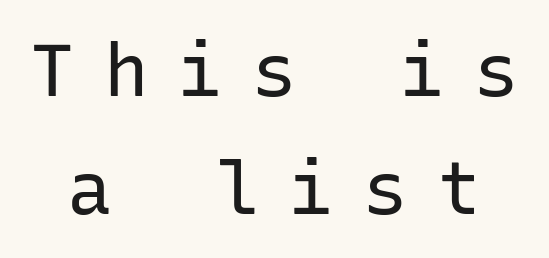
The rendering uses typewriter-style spacing with identical character cells. Unbolded letterforms with no extra heft. The type family on display is of the sans-serif kind. The lines sit at an ordinary, default distance from one another.
